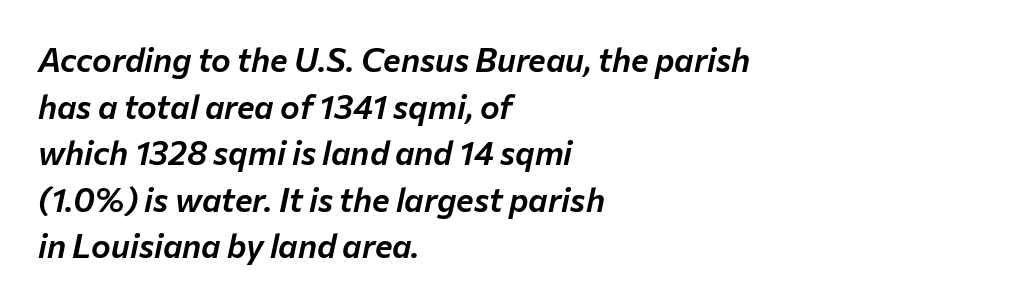
The image shows 33 px text type, italic (leaning right); set left-aligned, normal line spacing (1.41x), normal letter spacing, not underlined; low stroke contrast and a medium x-height.
